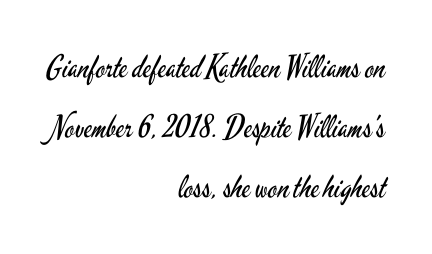
Compared with typical body copy, the letter spacing here is the same. A typesetter would label this face a sans. The baseline area is clear. The passage shown is typed in a proportional face where columns would drift. Is the stroke heavy? The answer is a plain regular-or-lighter.
